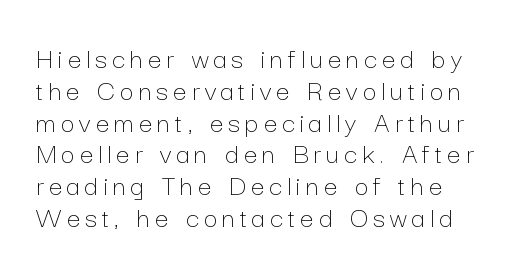
Q: Is the text bold? A: No.
Q: Is the text italic (slanted)? A: No, it is upright.
Q: Is the text underlined? A: No.
Q: Is the spacing between lines tight, normal or loose? A: Tight.
Q: Width (condensed, normal, or wide)? A: Normal.
Q: Stroke contrast? A: Low.
Q: x-height? A: Medium.
Q: Monospaced? A: No.
